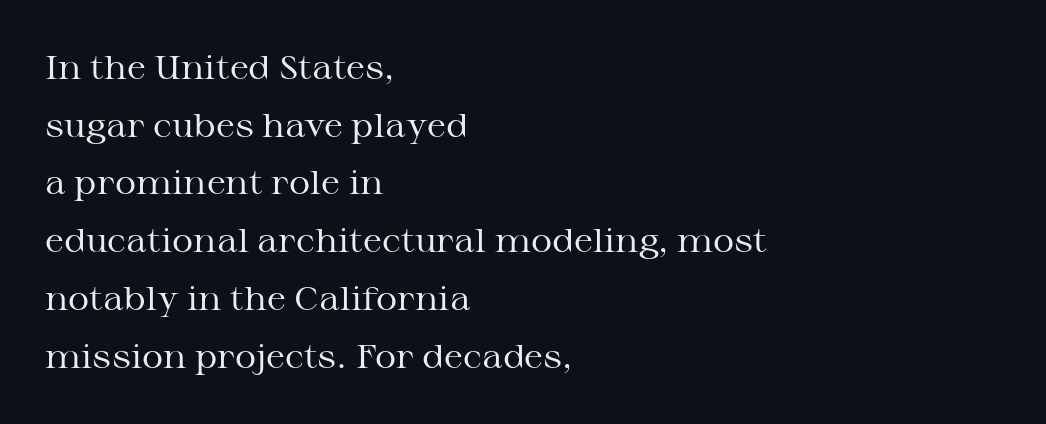
The image shows 33 px regular-weight, wide serif type, upright; set left-aligned, line spacing 1.75x, normal letter spacing, not underlined; medium stroke contrast and a medium x-height.
